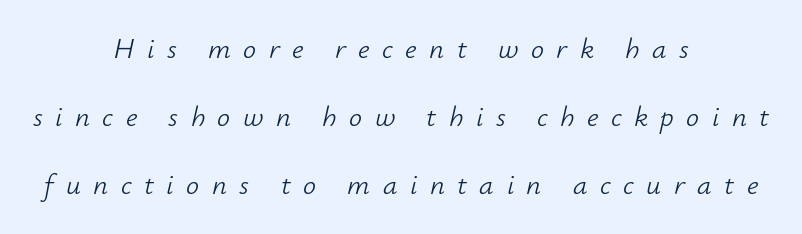
Q: Is the text bold? A: No.
Q: Is the text italic (slanted)? A: Yes, it leans right by about 12 degrees.
Q: Is the text underlined? A: No.
Q: How is the paragraph aligned? A: Centered.
Q: Is the spacing between letters normal or unusually wide? A: Unusually wide.
Q: Is the spacing between lines tight, normal or loose? A: Loose.
Q: Width (condensed, normal, or wide)? A: Normal.
Q: Stroke contrast? A: Low.
Q: x-height? A: Small.
Q: Monospaced? A: No.
